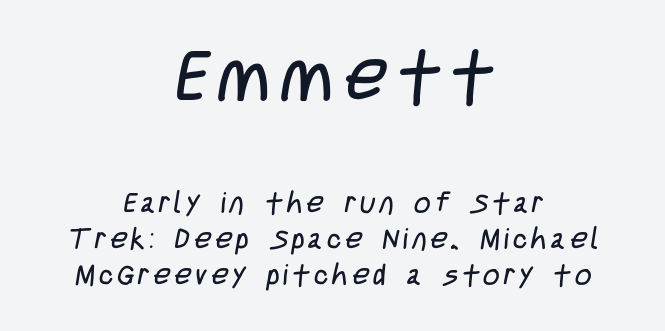
The rendering positions every line midway between the sides. Varying glyph widths throughout — classic text-font behaviour. Has an underline been added? It has not. Whoever set this made the first block the dominant, larger element. Stems here are at most as thick as an everyday book face. Examine the stroke ends and you'll find no serifs.
